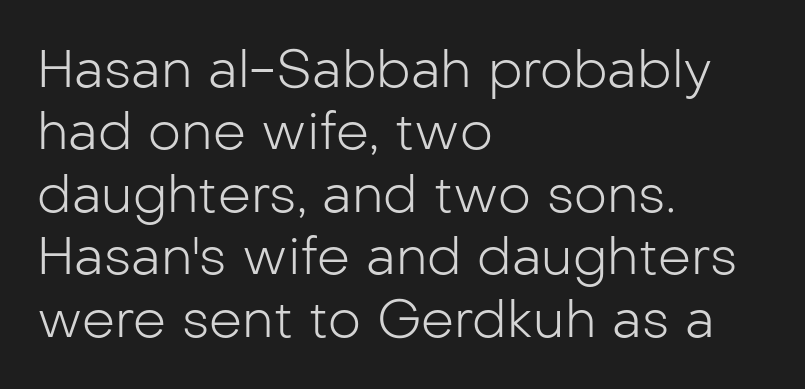
In terms of letterform style, serifs are entirely absent. In terms of letterspacing, this is plain default setting. Unmarked baselines from the first word to the last. Where is the straight margin? On the left. These lines were composed using upright roman letters.
